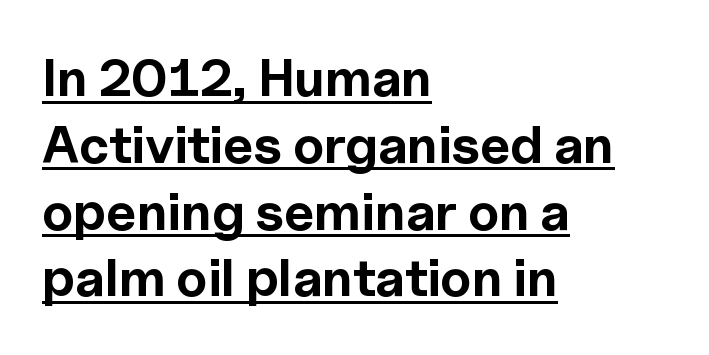
{"serif": "no", "italic": "no", "bold": "yes", "weight": "bold", "width": "normal", "x_height": "medium", "monospaced": "no", "underline": "yes", "align": "left", "line_spacing": "normal", "line_spacing_ratio": 1.26, "letter_spacing": "normal", "letter_spacing_em": 0.0, "glyph_px": 53}
